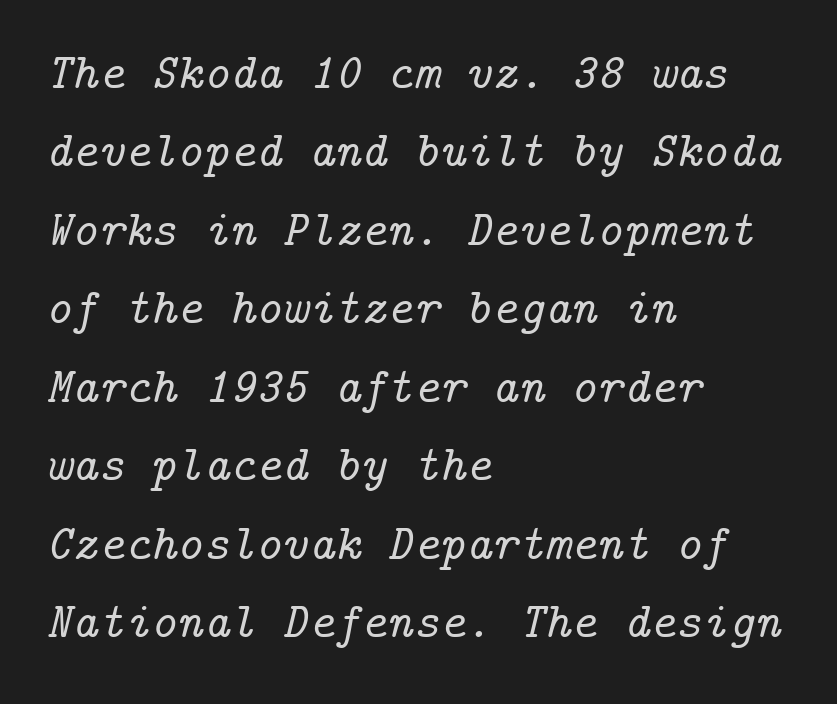
The image shows 50 px serif type, italic (leaning right); set left-aligned, normal line spacing (1.57x), normal letter spacing, not underlined; low stroke contrast and a medium x-height.
